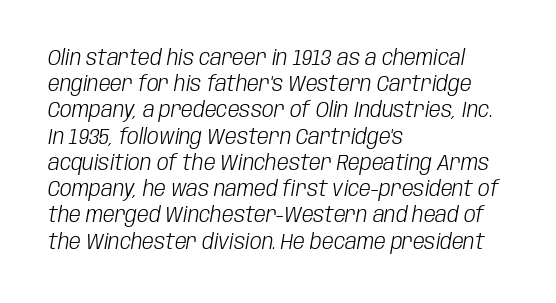
Q: Is the text bold? A: No.
Q: Is the text italic (slanted)? A: Yes, it leans right by about 10 degrees.
Q: Is the text underlined? A: No.
Q: How is the paragraph aligned? A: Left-aligned.
Q: Is the spacing between letters normal or unusually wide? A: Normal.
Q: Is the spacing between lines tight, normal or loose? A: Normal.
